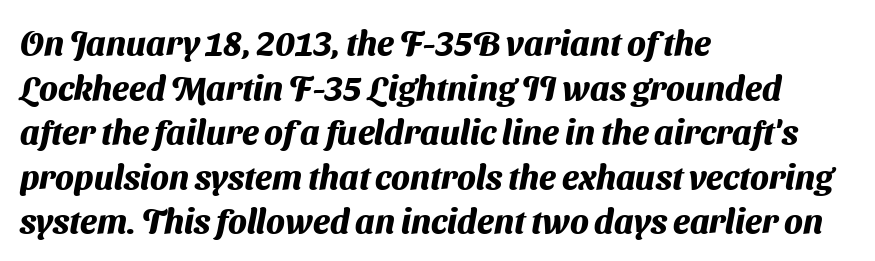
Q: Is the text bold? A: Yes.
Q: Is the typeface a serif or a sans-serif typeface? A: Sans-serif.
Q: Is the text underlined? A: No.
Q: How is the paragraph aligned? A: Left-aligned.
Q: Is the spacing between letters normal or unusually wide? A: Normal.
Q: Is the spacing between lines tight, normal or loose? A: Normal.
Q: Width (condensed, normal, or wide)? A: Normal.
Q: Stroke contrast? A: Medium.
Q: x-height? A: Medium.
Q: Monospaced? A: No.
